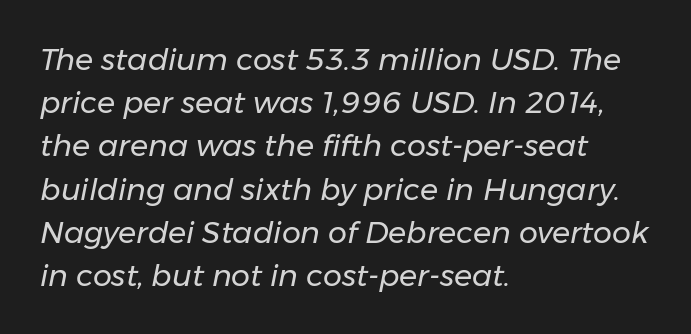
The passage is arranged the way most books set body copy — flush left. This sample keeps an unexceptional amount of space between lines. The typography opts for an oblique posture over an upright one. Each word holds together tightly as a unit, with standard inter-letter gaps.
